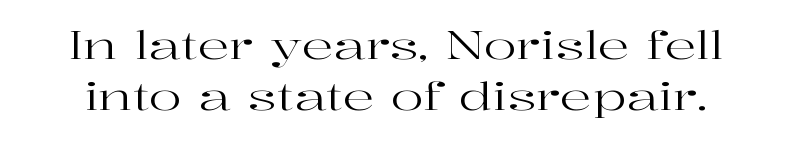
Do the letters lean? They stand straight. The letters look calm and open, with moderate or lighter stems. The zone under the glyphs is completely vacant. In terms of letterspacing, this is plain default setting. This block has exactly the height ordinary leading produces.
